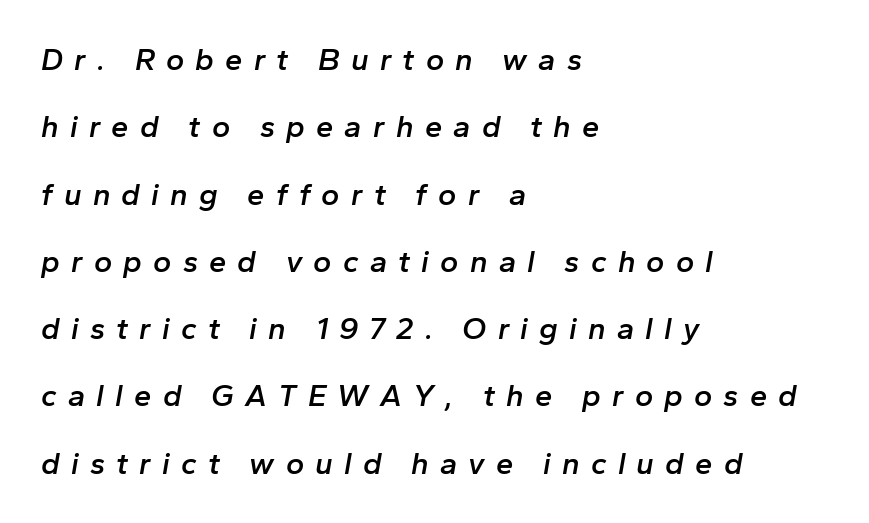
{"italic": "yes", "lean": "right", "slant_degrees": 10, "bold": "semi", "weight": "semibold", "width": "normal", "stroke_contrast": "low", "x_height": "medium", "monospaced": "no", "underline": "no", "align": "left", "line_spacing": "loose", "line_spacing_ratio": 2.17, "letter_spacing": "wide", "letter_spacing_em": 0.36, "glyph_px": 31}
